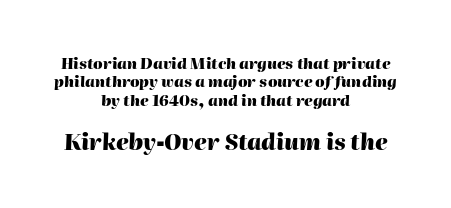
{"italic": "yes", "lean": "right", "slant_degrees": 2, "bold": "yes", "underline": "no", "align": "center", "line_spacing_ratio": 1.23, "letter_spacing": "normal", "letter_spacing_em": 0.0, "larger_block": "second", "size_ratio": 1.47, "glyph_px": 22}
